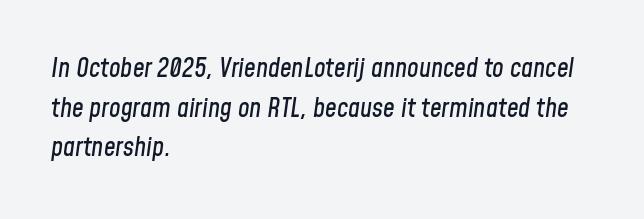
Q: Is the text italic (slanted)? A: Yes, it leans right by about 8 degrees.
Q: Is the text underlined? A: No.
Q: How is the paragraph aligned? A: Left-aligned.
Q: Is the spacing between letters normal or unusually wide? A: Normal.
Q: Is the spacing between lines tight, normal or loose? A: Normal.
